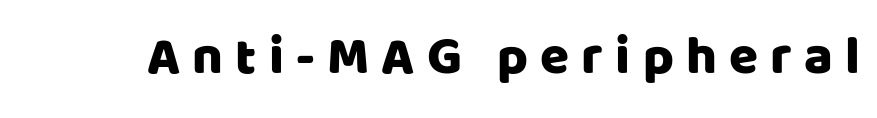
Q: Is the text italic (slanted)? A: No, it is upright.
Q: Is the typeface a serif or a sans-serif typeface? A: Sans-serif.
Q: Is the text underlined? A: No.
Q: Is the spacing between letters normal or unusually wide? A: Unusually wide.
Q: Width (condensed, normal, or wide)? A: Normal.
Q: Stroke contrast? A: Low.
Q: x-height? A: Large.
Q: Monospaced? A: No.
